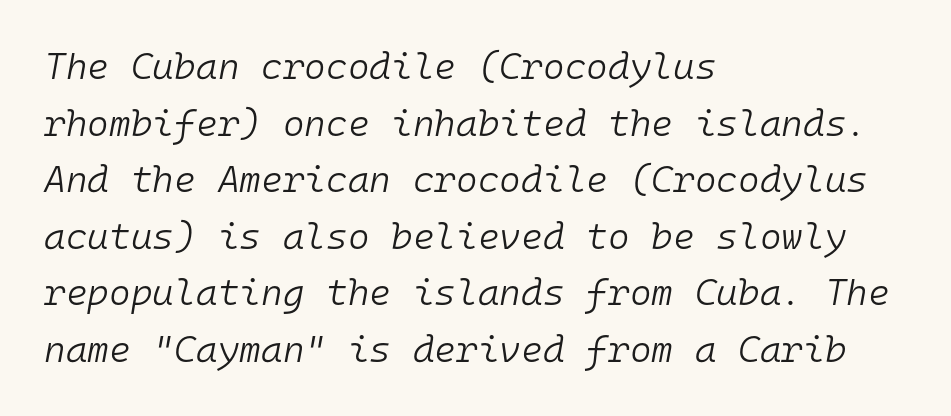
The image shows 37 px light type, italic (leaning right), monospaced; set left-aligned, normal line spacing (1.53x), normal letter spacing, not underlined; low stroke contrast and a medium x-height.
